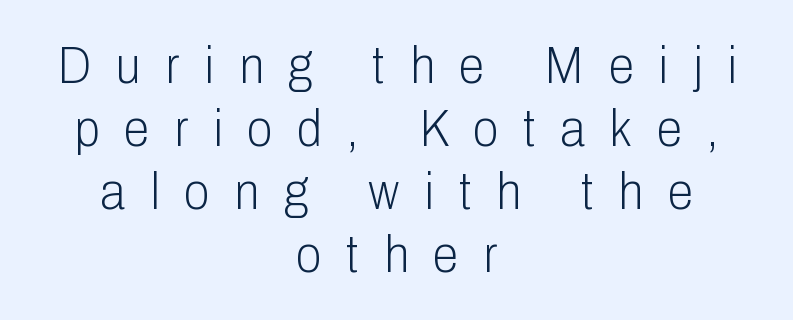
Glyph-to-glyph distance is far greater than everyday printed text. Designer's note — italics off, roman on. The passage shown is typeset with a sans-serif family. This reads as an unemphasized weight, regular at the heaviest. Decoration check: the copy has no underline. Neither beginnings nor endings align; midpoints do.
